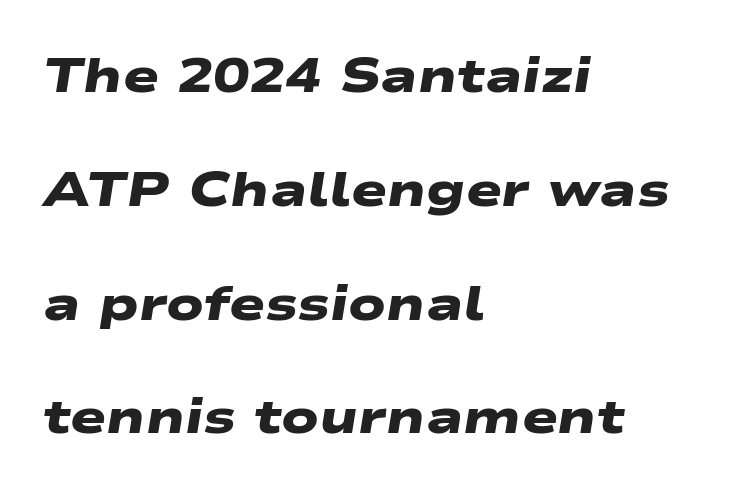
{"serif": "no", "bold": "yes", "weight": "heavy", "width": "wide", "stroke_contrast": "low", "x_height": "medium", "monospaced": "no", "underline": "no", "align": "left", "line_spacing": "loose", "line_spacing_ratio": 2.37, "letter_spacing": "normal", "letter_spacing_em": 0.0, "glyph_px": 48}
